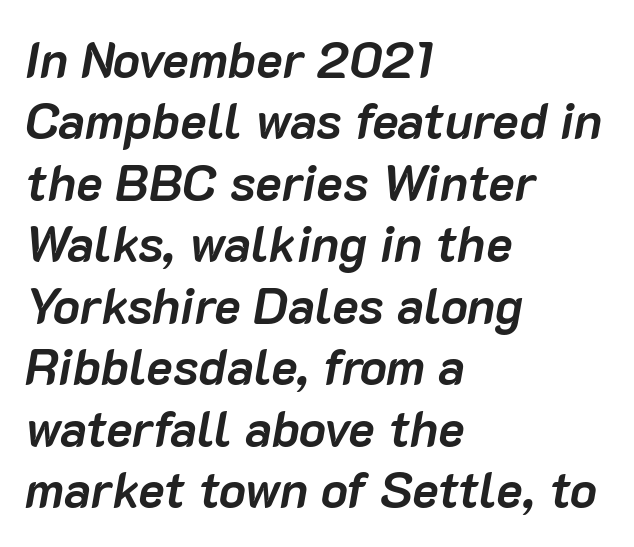
{"italic": "yes", "lean": "right", "slant_degrees": 10, "bold": "yes", "weight": "semibold", "width": "normal", "stroke_contrast": "low", "x_height": "medium", "monospaced": "no", "underline": "no", "align": "left", "line_spacing_ratio": 1.23, "letter_spacing": "normal", "letter_spacing_em": 0.0, "glyph_px": 50}
